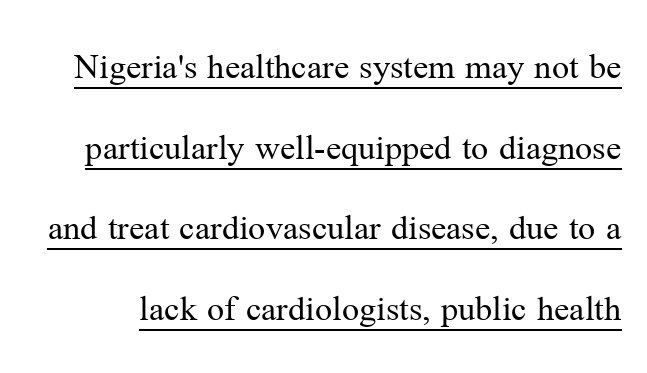
The image shows 38 px regular-weight serif type, upright; set loose line spacing (2.12x), normal letter spacing, underlined; medium stroke contrast and a medium x-height.
